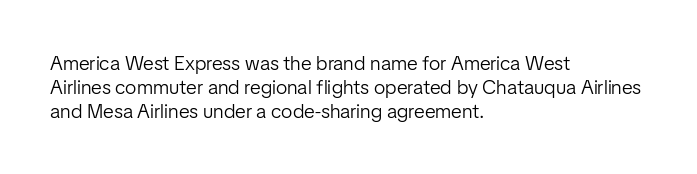
The image shows 20 px text type, upright; set left-aligned, line spacing 1.2x, normal letter spacing, not underlined.
